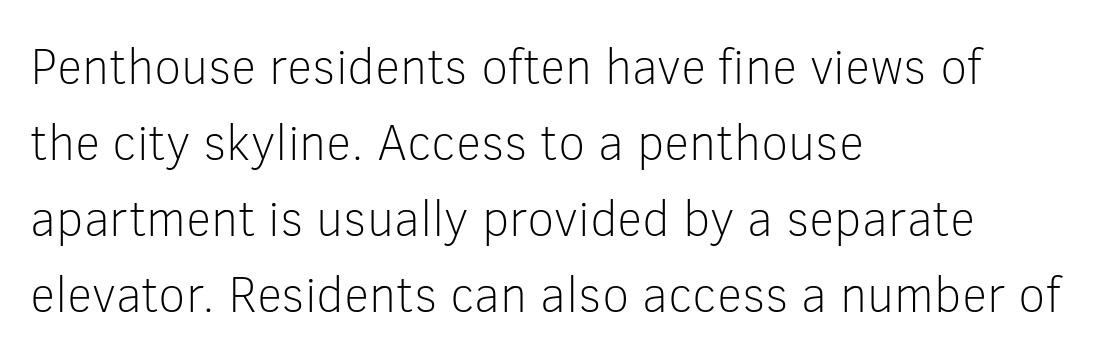
Character widths vary here, with narrow letters taking less room than wide ones. The type is set solid horizontally, with unmodified tracking. Tall strokes in this sample are plumb rather than angled. Each row of text sits above clean, open space. Examine the stroke ends and you'll find no serifs. Typeset ragged right — the left edge is the straight one.
